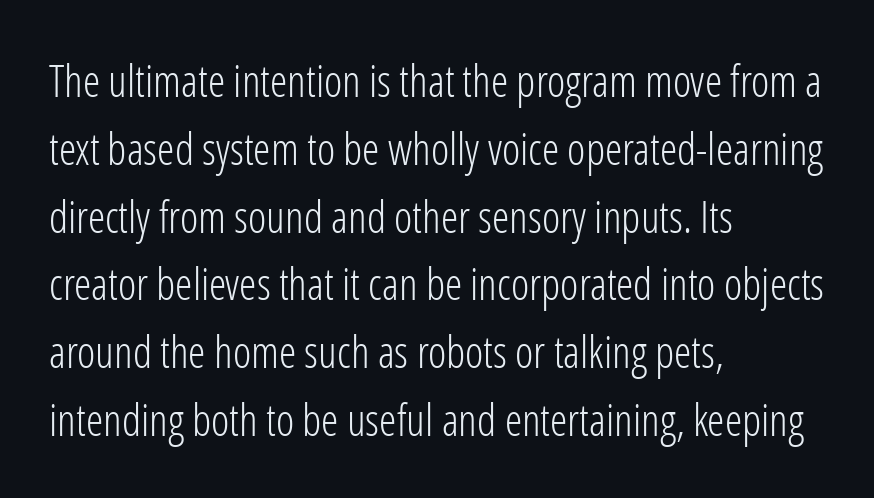
Q: Is the text bold? A: No.
Q: Is the text italic (slanted)? A: No, it is upright.
Q: Is the typeface a serif or a sans-serif typeface? A: Sans-serif.
Q: Is the text underlined? A: No.
Q: How is the paragraph aligned? A: Left-aligned.
Q: Is the spacing between letters normal or unusually wide? A: Normal.
Q: Is the spacing between lines tight, normal or loose? A: Normal.
Q: Width (condensed, normal, or wide)? A: Condensed.
Q: Stroke contrast? A: Low.
Q: x-height? A: Medium.
Q: Monospaced? A: No.
